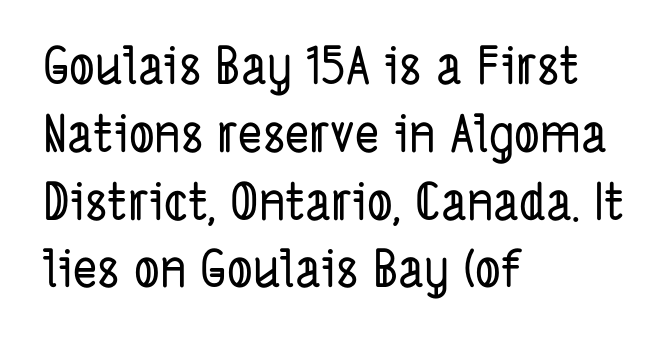
The image shows 51 px condensed sans-serif type; set left-aligned, normal line spacing (1.33x), normal letter spacing, not underlined; low stroke contrast and a medium x-height.
